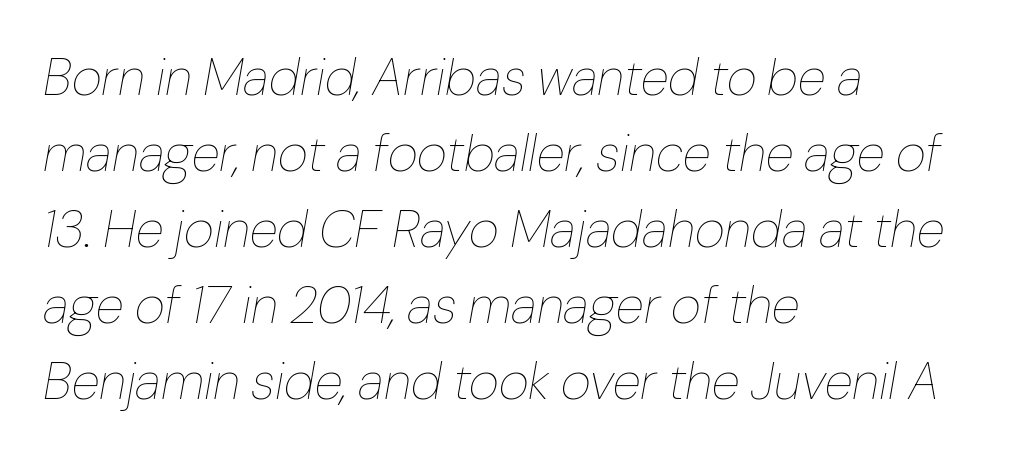
{"italic": "yes", "lean": "right", "slant_degrees": 10, "bold": "no", "weight": "thin", "width": "normal", "stroke_contrast": "low", "x_height": "medium", "monospaced": "no", "underline": "no", "align": "left", "line_spacing": "normal", "line_spacing_ratio": 1.46, "letter_spacing": "normal", "letter_spacing_em": 0.0, "glyph_px": 52}
